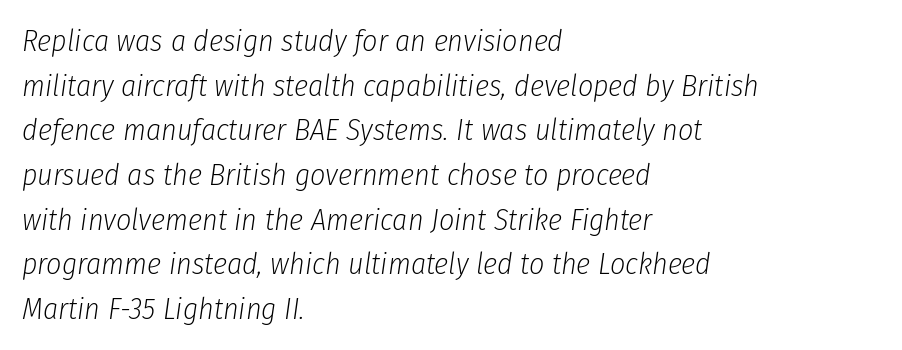
Q: Is the text bold? A: No.
Q: Is the text italic (slanted)? A: Yes, it leans right by about 8 degrees.
Q: Is the text underlined? A: No.
Q: How is the paragraph aligned? A: Left-aligned.
Q: Is the spacing between letters normal or unusually wide? A: Normal.
Q: Is the spacing between lines tight, normal or loose? A: Normal.
Q: Width (condensed, normal, or wide)? A: Condensed.
Q: Stroke contrast? A: Low.
Q: x-height? A: Medium.
Q: Monospaced? A: No.
